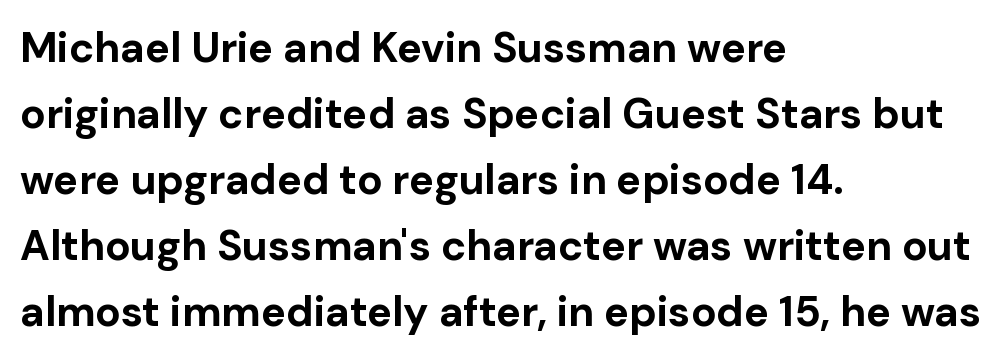
{"serif": "no", "italic": "no", "bold": "yes", "weight": "bold", "width": "normal", "stroke_contrast": "low", "x_height": "medium", "monospaced": "no", "underline": "no", "align": "left", "line_spacing": "normal", "line_spacing_ratio": 1.57, "letter_spacing": "normal", "letter_spacing_em": 0.0, "glyph_px": 42}
